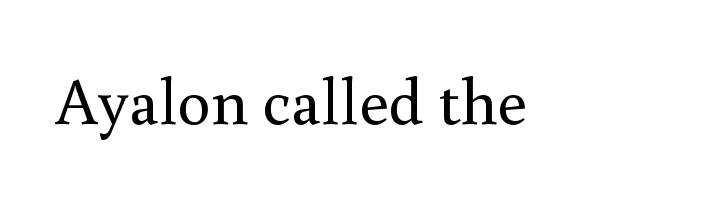
You could not count columns in this text — the font is proportionally spaced. Is this a sans? No — the strokes have serifs. The space beneath each line is pristine and unruled. How are the letters spaced? Ordinarily, with no added tracking.
